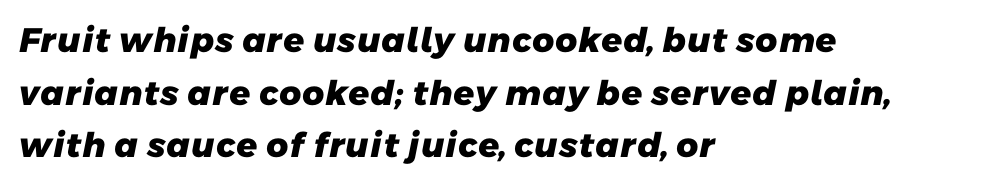
{"serif": "no", "bold": "yes", "weight": "heavy", "width": "normal", "stroke_contrast": "low", "x_height": "medium", "monospaced": "no", "underline": "no", "align": "left", "line_spacing": "normal", "line_spacing_ratio": 1.55, "letter_spacing": "normal", "letter_spacing_em": 0.0, "glyph_px": 34}
